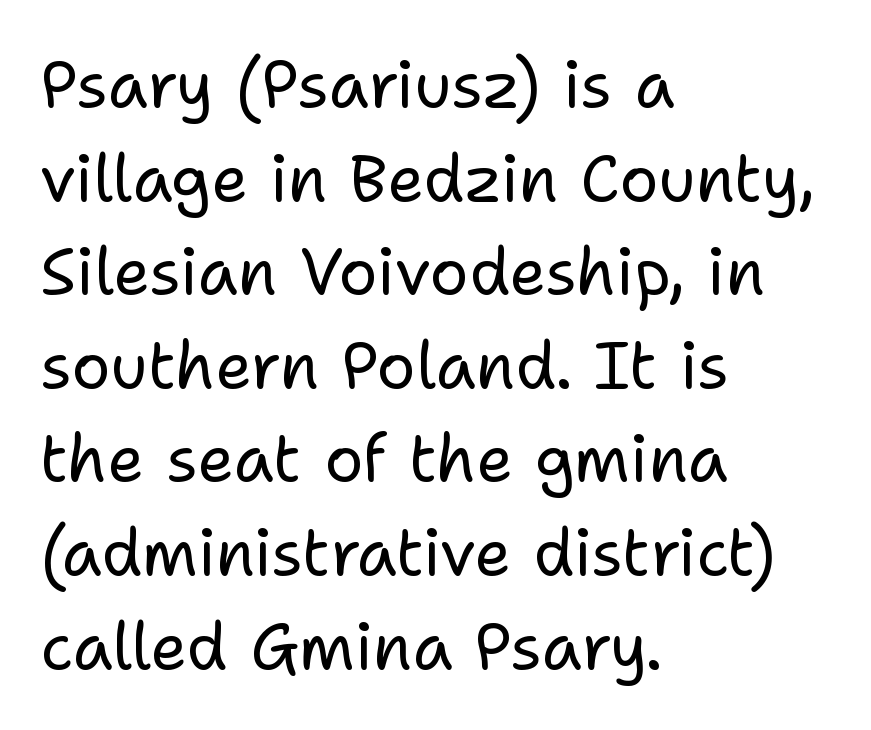
The leading is moderate, giving the passage an even texture. Honestly, there is no underline to notice here at all. The characters are drawn with everyday or finer stroke widths. This sample uses an upright cut, with every glyph sitting square on the baseline.
